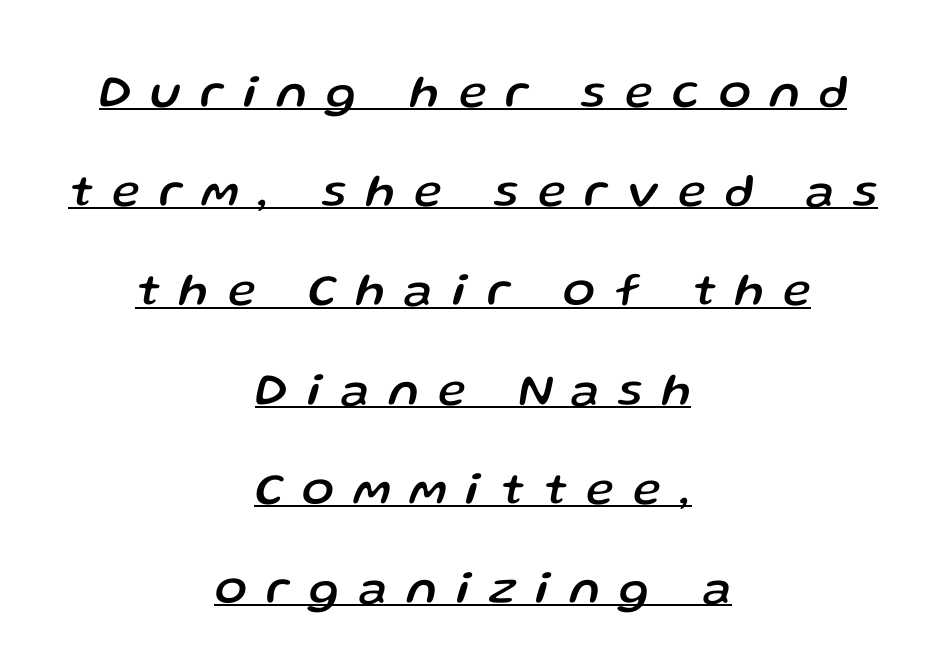
The image shows 47 px text type, italic (leaning right); set centered, loose line spacing (2.11x), unusually wide letter spacing (+0.42 em), underlined; low stroke contrast and a medium x-height.
